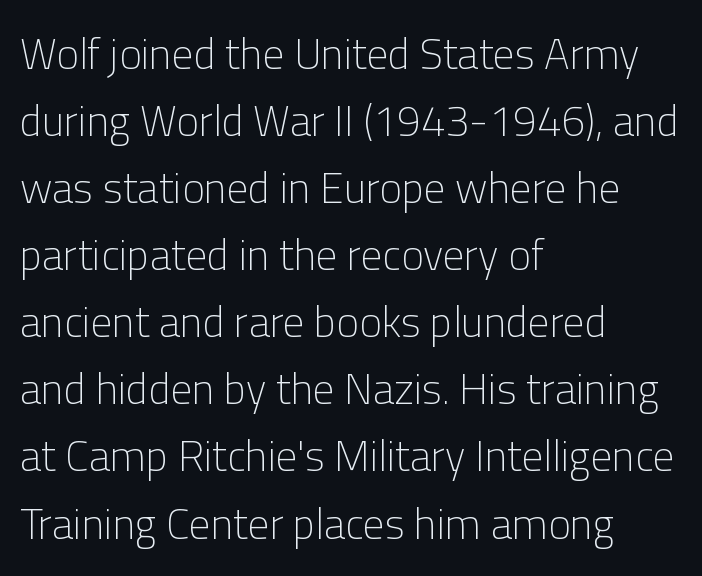
Quick note: not italic, upright. The passage shown is not underscored anywhere. The rag falls on the right side of this text block. Each letter keeps its own natural width here, so spacing adapts to shape. Tracking here is standard; glyphs follow each other at the usual distance.
